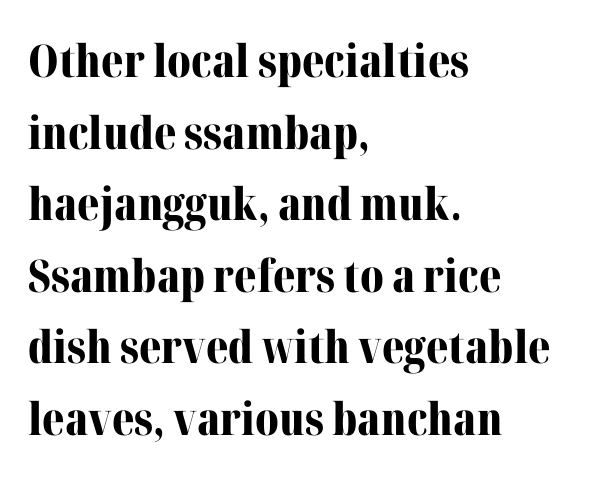
The image shows 45 px bold serif type, upright; set left-aligned, normal line spacing (1.59x), normal letter spacing, not underlined; medium stroke contrast and a medium x-height.
